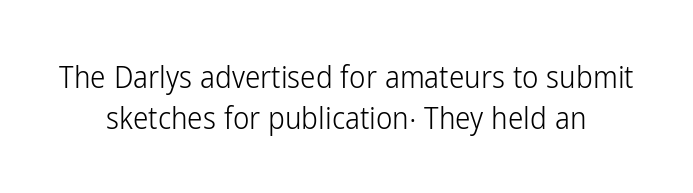
Q: Is the text bold? A: No.
Q: Is the text italic (slanted)? A: No, it is upright.
Q: Is the typeface a serif or a sans-serif typeface? A: Sans-serif.
Q: Is the text underlined? A: No.
Q: How is the paragraph aligned? A: Centered.
Q: Is the spacing between letters normal or unusually wide? A: Normal.
Q: Is the spacing between lines tight, normal or loose? A: Normal.
Q: Width (condensed, normal, or wide)? A: Condensed.
Q: Stroke contrast? A: Low.
Q: x-height? A: Medium.
Q: Monospaced? A: No.
